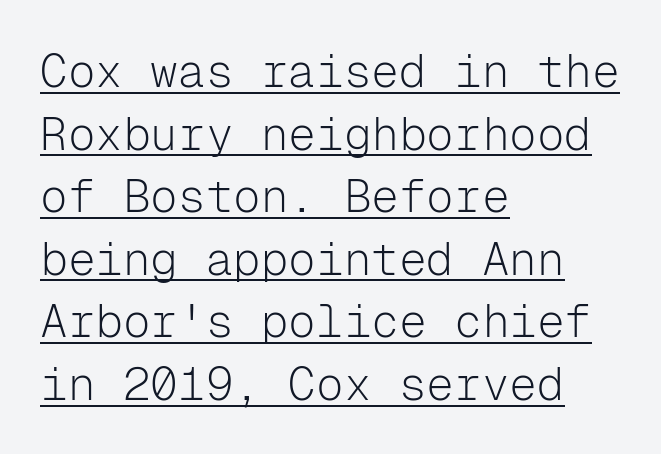
{"serif": "no", "italic": "no", "bold": "no", "weight": "light", "width": "normal", "stroke_contrast": "low", "x_height": "medium", "monospaced": "yes", "underline": "yes", "align": "left", "line_spacing": "normal", "line_spacing_ratio": 1.36, "letter_spacing": "normal", "letter_spacing_em": 0.0, "glyph_px": 46}
